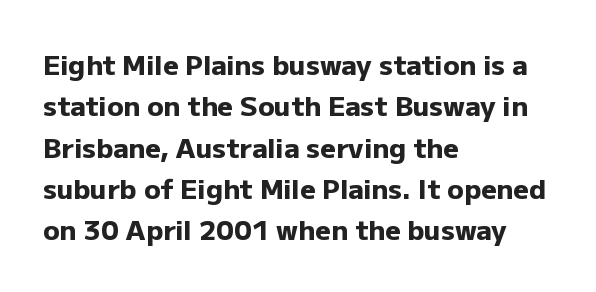
This block has exactly the height ordinary leading produces. The letterforms sit shoulder to shoulder at normal distance. On the weight axis this lands at bold, roughly 700. Line beginnings align vertically; line endings do not. A roman cut, with each character standing at attention.
